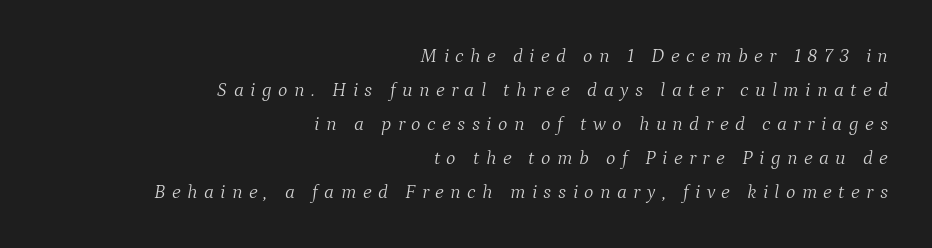
The space directly below the letters is spotless. Yep, that's italic — everything's leaning. If you drew a ruler down the right edge, every line would touch it. Short note: letters widely spaced. Each new line begins a customary step beneath the previous one.
